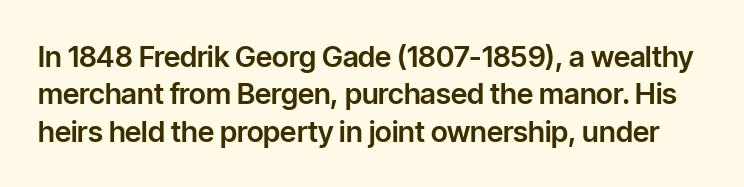
This sample uses plain, unmodified letter spacing. The letters carry no serifs — their stems end cleanly without finishing strokes. Characters remain perfectly vertical along every line. Here the designer chose a conventional face with non-uniform glyph widths.
